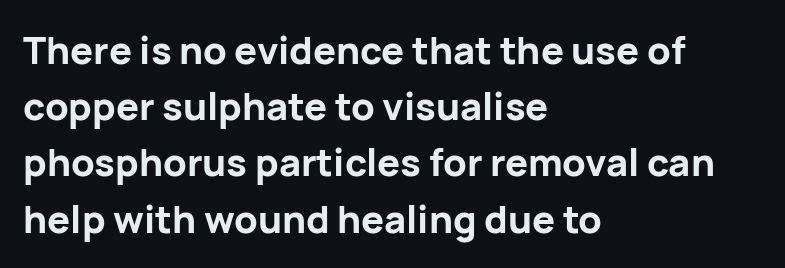
{"serif": "no", "italic": "no", "bold": "yes", "weight": "bold", "width": "normal", "stroke_contrast": "low", "x_height": "medium", "monospaced": "no", "underline": "no", "align": "left", "line_spacing": "normal", "line_spacing_ratio": 1.48, "letter_spacing": "normal", "letter_spacing_em": 0.0, "glyph_px": 38}
